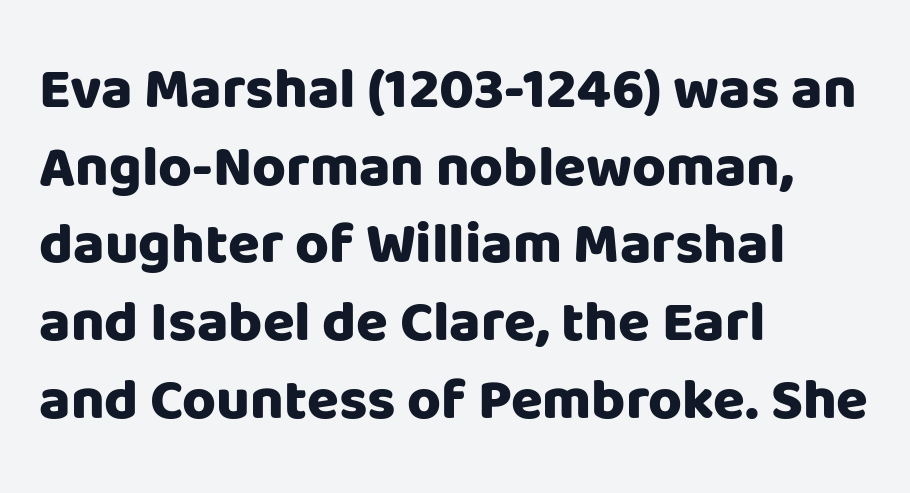
The image shows 58 px heavy sans-serif type, upright; set left-aligned, normal line spacing (1.34x), normal letter spacing, not underlined; low stroke contrast and a large x-height.
